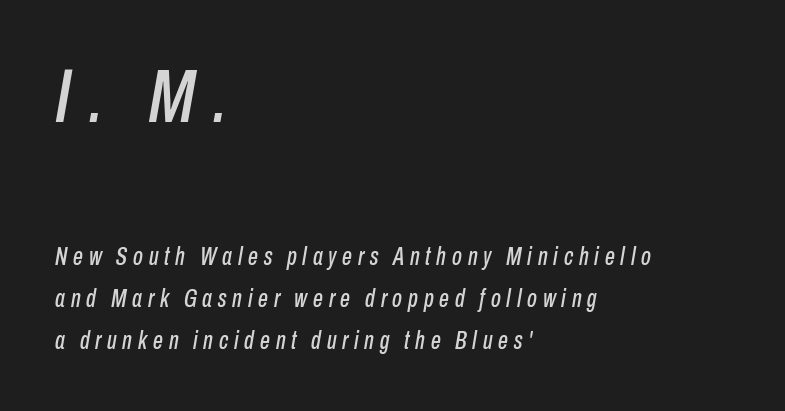
The image shows 76 px condensed type, italic (leaning right); set left-aligned, normal line spacing (1.68x), unusually wide letter spacing (+0.23 em), not underlined; the first (top) block is 3.04x larger; low stroke contrast and a medium x-height.
